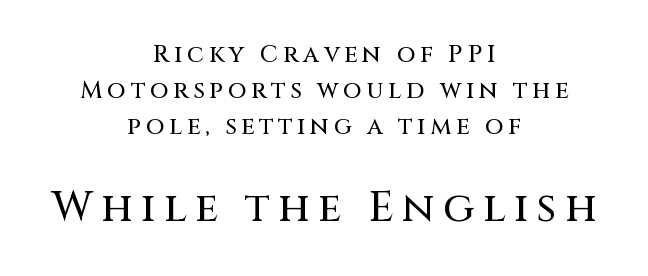
Q: Is the text italic (slanted)? A: No, it is upright.
Q: Is the typeface a serif or a sans-serif typeface? A: Sans-serif.
Q: Is the text underlined? A: No.
Q: How is the paragraph aligned? A: Centered.
Q: Is the spacing between letters normal or unusually wide? A: Unusually wide.
Q: Is the spacing between lines tight, normal or loose? A: Normal.
Q: Which block of text is set in a larger size, the first (top) or the second (bottom)? A: The second (bottom) one.
Q: Width (condensed, normal, or wide)? A: Normal.
Q: Stroke contrast? A: Medium.
Q: x-height? A: Large.
Q: Monospaced? A: No.
